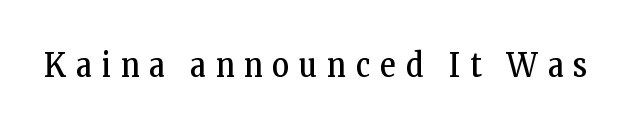
Q: Is the text bold? A: No.
Q: Is the text italic (slanted)? A: No, it is upright.
Q: Is the typeface a serif or a sans-serif typeface? A: Serif.
Q: Is the text underlined? A: No.
Q: Is the spacing between letters normal or unusually wide? A: Unusually wide.
Q: Width (condensed, normal, or wide)? A: Condensed.
Q: Stroke contrast? A: Low.
Q: x-height? A: Medium.
Q: Monospaced? A: No.
